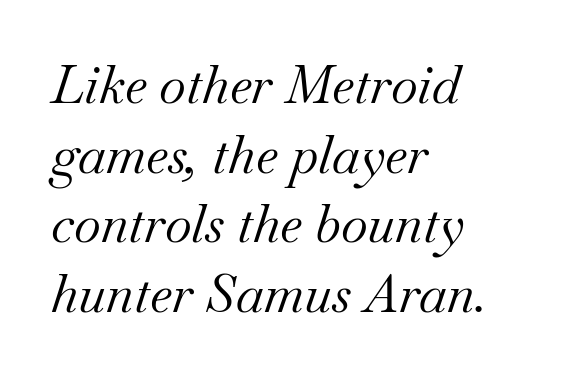
Q: Is the text bold? A: No.
Q: Is the text italic (slanted)? A: Yes, it leans right by about 18 degrees.
Q: Is the typeface a serif or a sans-serif typeface? A: Serif.
Q: Is the text underlined? A: No.
Q: How is the paragraph aligned? A: Left-aligned.
Q: Is the spacing between letters normal or unusually wide? A: Normal.
Q: Is the spacing between lines tight, normal or loose? A: Normal.
Q: Width (condensed, normal, or wide)? A: Normal.
Q: Stroke contrast? A: Medium.
Q: x-height? A: Small.
Q: Monospaced? A: No.
